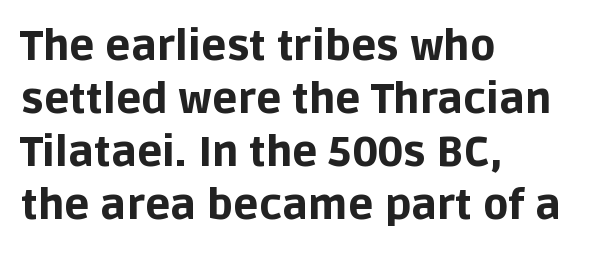
Regarding serifs, this sample does without them. Reading down the column, the eye jumps a familiar distance to each next line. This sample uses an upright cut, with every glyph sitting square on the baseline. What stands out about the letter spacing? Nothing — it is the standard amount. The rendering anchors every line to the left-hand side.
